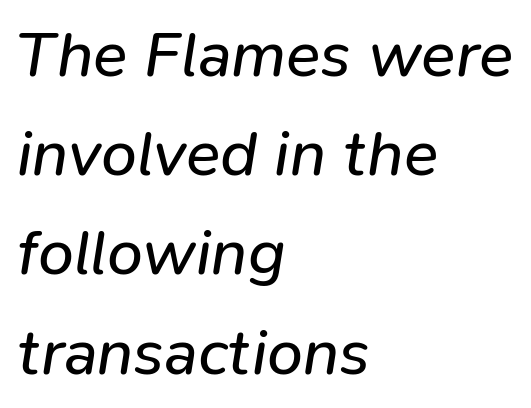
This is not heavy type; no bold has been used. If you drew a ruler down the left edge, every line would touch it. Honestly, the letter spacing is just normal — you wouldn't notice it. Check under the words: just untouched page. There's an unmistakable incline to the writing here. Note the varied advance widths — an 'i' is clearly narrower than an 'm'.
